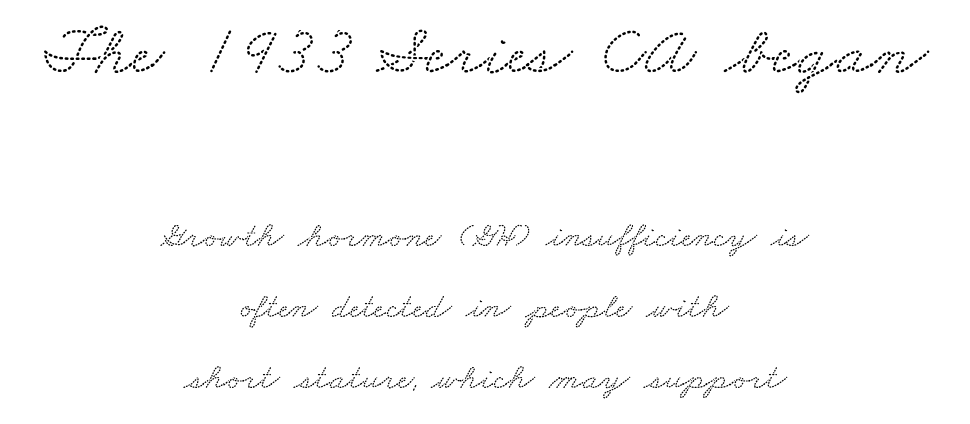
{"width": "wide", "stroke_contrast": "low", "x_height": "small", "monospaced": "no", "underline": "no", "align": "center", "line_spacing": "loose", "line_spacing_ratio": 1.97, "letter_spacing": "normal", "letter_spacing_em": 0.0, "larger_block": "first", "size_ratio": 1.97, "glyph_px": 71}
